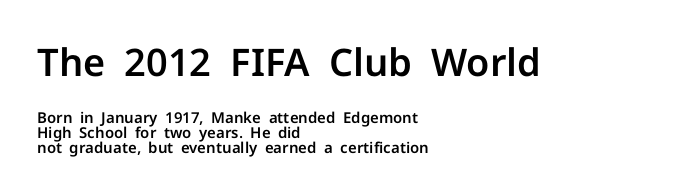
The image shows 38 px sans-serif type, upright; set left-aligned, tight line spacing (1.03x), normal letter spacing, not underlined; the first (top) block is 2.53x larger; low stroke contrast and a medium x-height.
